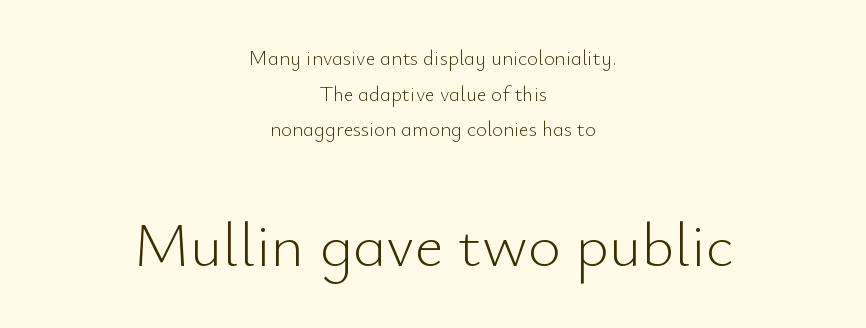
Q: Is the text bold? A: No.
Q: Is the text italic (slanted)? A: No, it is upright.
Q: Is the typeface a serif or a sans-serif typeface? A: Sans-serif.
Q: Is the text underlined? A: No.
Q: How is the paragraph aligned? A: Centered.
Q: Is the spacing between letters normal or unusually wide? A: Normal.
Q: Is the spacing between lines tight, normal or loose? A: Normal.
Q: Which block of text is set in a larger size, the first (top) or the second (bottom)? A: The second (bottom) one.
Q: Width (condensed, normal, or wide)? A: Normal.
Q: Stroke contrast? A: Low.
Q: x-height? A: Small.
Q: Monospaced? A: No.
